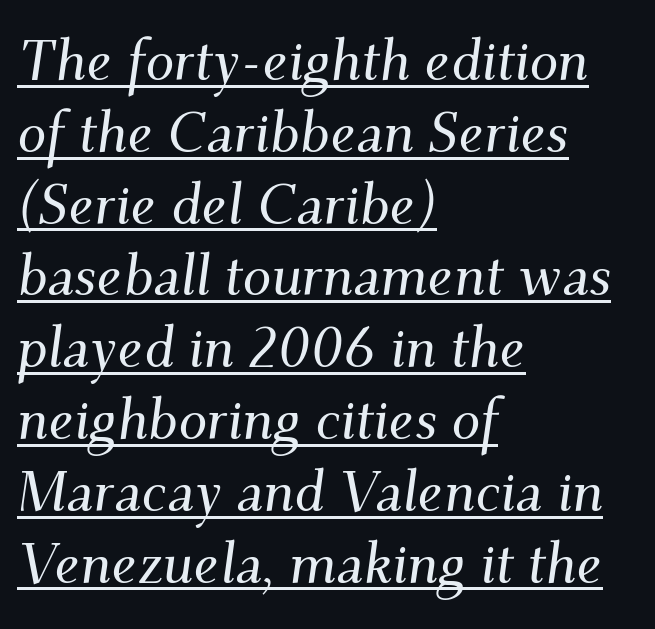
The image shows 57 px serif type, italic (leaning right); set left-aligned, normal line spacing (1.26x), normal letter spacing, underlined; medium stroke contrast and a small x-height.
